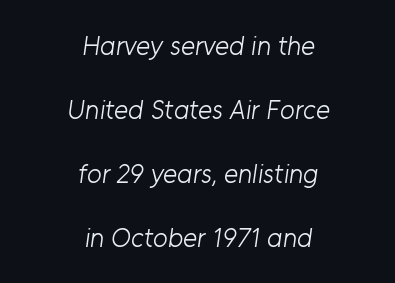
The image shows 27 px text type; set centered, loose line spacing (2.37x), normal letter spacing, not underlined.
